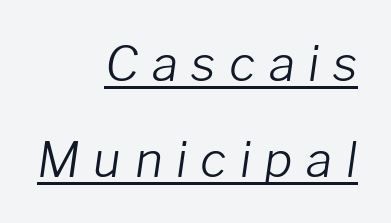
The image shows 48 px light type, italic (leaning right); set right-aligned, loose line spacing (1.99x), unusually wide letter spacing (+0.28 em), underlined; low stroke contrast and a medium x-height.
